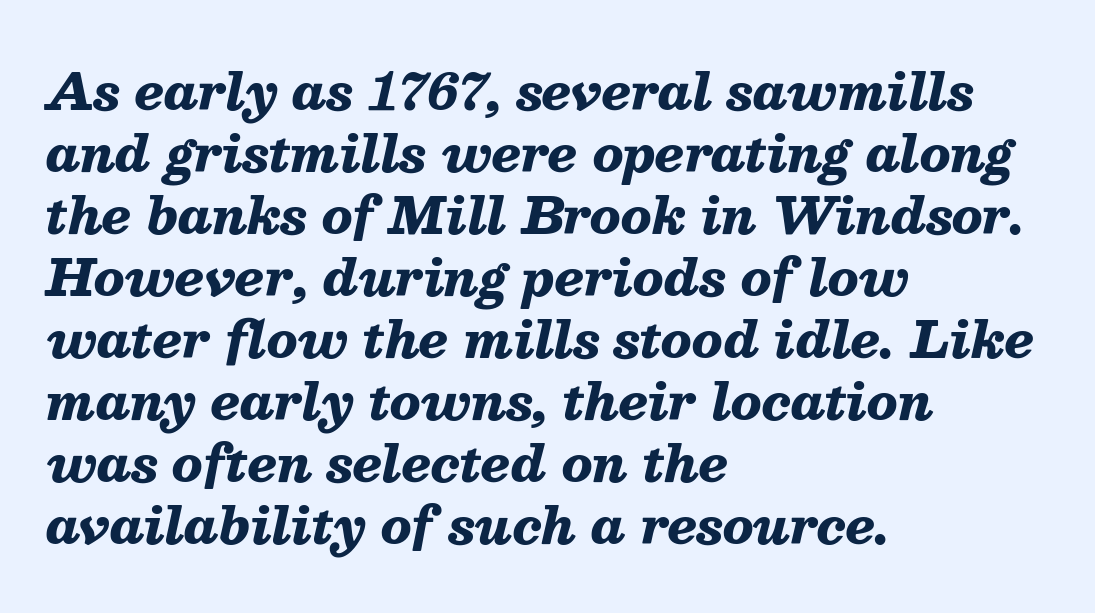
Q: Is the text bold? A: Yes.
Q: Is the text italic (slanted)? A: Yes, it leans right by about 13 degrees.
Q: Is the text underlined? A: No.
Q: How is the paragraph aligned? A: Left-aligned.
Q: Is the spacing between letters normal or unusually wide? A: Normal.
Q: Width (condensed, normal, or wide)? A: Normal.
Q: Stroke contrast? A: Medium.
Q: x-height? A: Medium.
Q: Monospaced? A: No.
